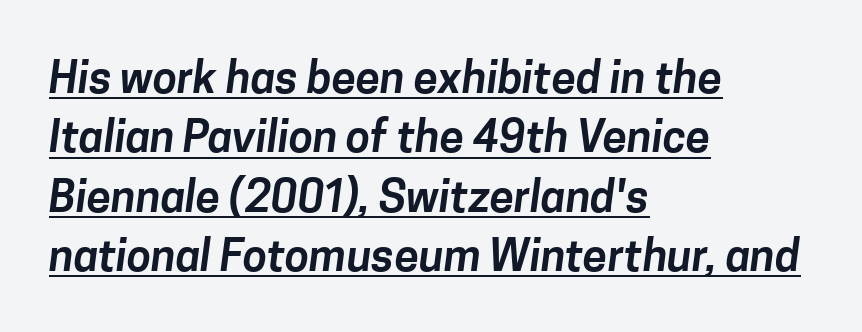
{"serif": "no", "width": "normal", "stroke_contrast": "low", "x_height": "medium", "monospaced": "no", "underline": "yes", "align": "left", "line_spacing": "normal", "line_spacing_ratio": 1.35, "letter_spacing": "normal", "letter_spacing_em": 0.0, "glyph_px": 44}
